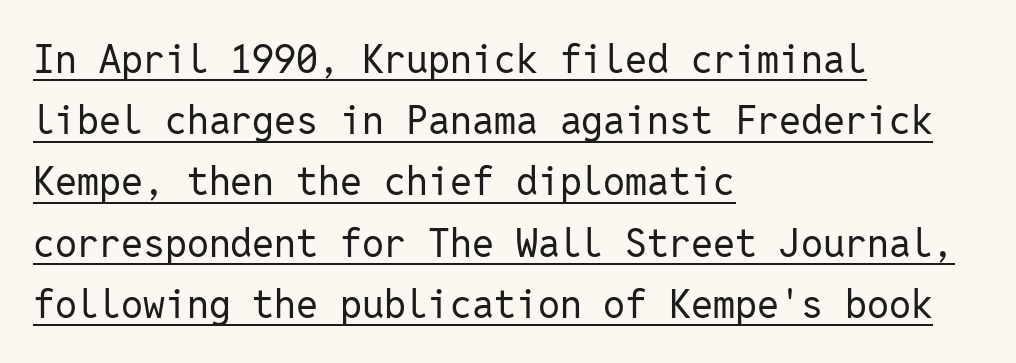
{"serif": "no", "italic": "no", "bold": "no", "weight": "regular", "width": "normal", "stroke_contrast": "low", "x_height": "medium", "monospaced": "yes", "underline": "yes", "align": "left", "line_spacing": "normal", "line_spacing_ratio": 1.57, "letter_spacing": "normal", "letter_spacing_em": 0.0, "glyph_px": 39}
